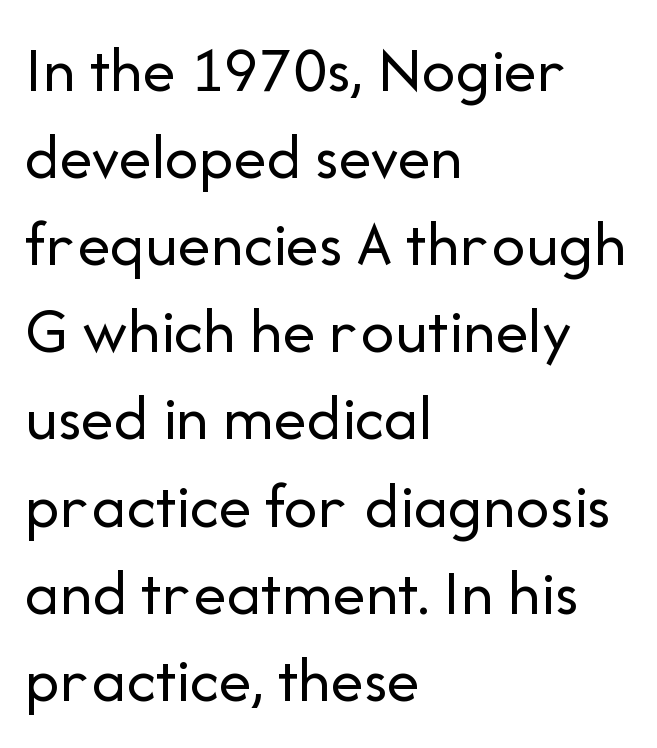
The image shows 66 px regular-weight sans-serif type, upright; set left-aligned, normal line spacing (1.32x), normal letter spacing, not underlined; low stroke contrast and a medium x-height.
